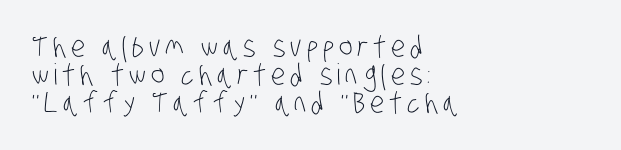
{"serif": "no", "bold": "no", "weight": "light", "width": "condensed", "stroke_contrast": "low", "x_height": "large", "monospaced": "no", "underline": "no", "align": "left", "line_spacing": "tight", "line_spacing_ratio": 0.96, "glyph_px": 29}
